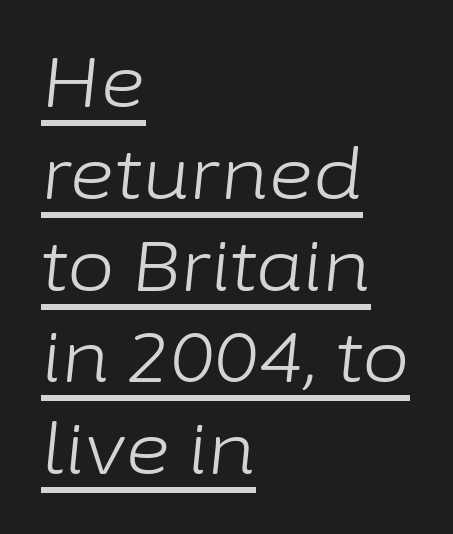
Q: Is the text bold? A: No.
Q: Is the text italic (slanted)? A: Yes, it leans right by about 6 degrees.
Q: Is the text underlined? A: Yes.
Q: How is the paragraph aligned? A: Left-aligned.
Q: Is the spacing between letters normal or unusually wide? A: Normal.
Q: Is the spacing between lines tight, normal or loose? A: Normal.
Q: Width (condensed, normal, or wide)? A: Normal.
Q: Stroke contrast? A: Low.
Q: x-height? A: Medium.
Q: Monospaced? A: No.
